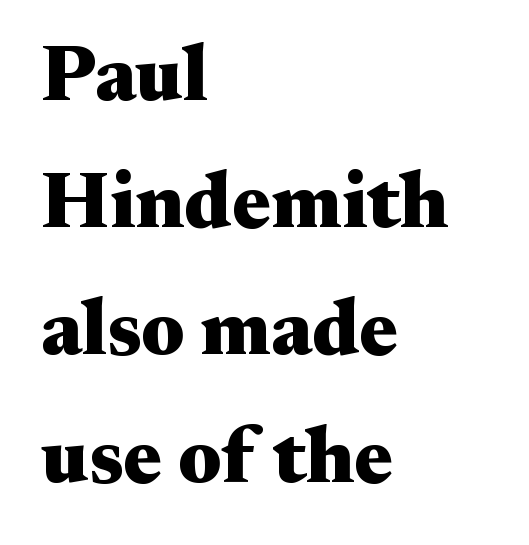
The image shows 80 px heavy, wide serif type, upright; set left-aligned, normal line spacing (1.59x), normal letter spacing, not underlined; medium stroke contrast and a small x-height.
